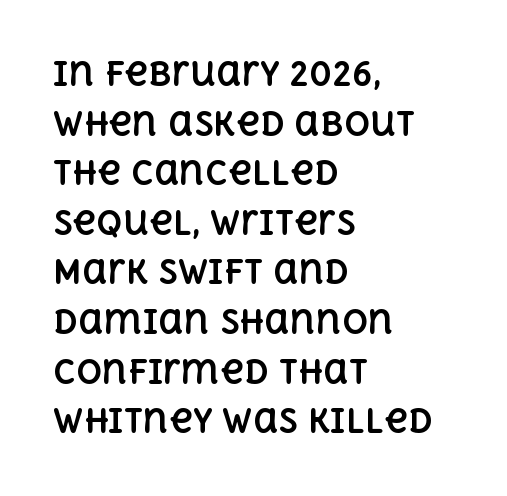
{"italic": "no", "bold": "yes", "weight": "bold", "width": "normal", "x_height": "large", "monospaced": "no", "underline": "no", "align": "left", "line_spacing": "normal", "line_spacing_ratio": 1.55, "letter_spacing": "normal", "letter_spacing_em": 0.0, "glyph_px": 32}
